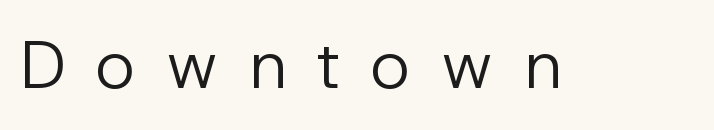
The image shows 67 px regular-weight sans-serif type, upright; set unusually wide letter spacing (+0.45 em), not underlined; low stroke contrast and a medium x-height.
